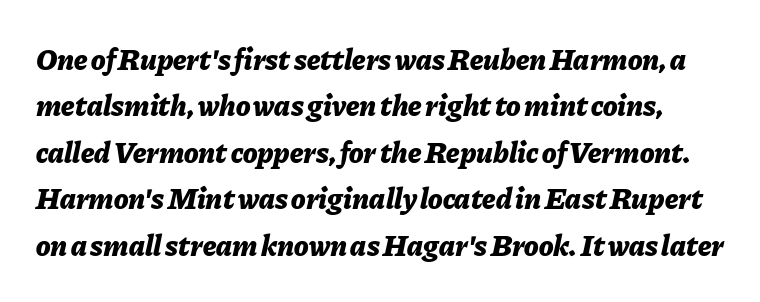
The lettering tilts uniformly, giving the passage an italic look. Only glyphs here, with clear space below each row. Quick note: interline space is typical. Characters follow at the spacing the type designer built in. These lines carry a lot of weight — the face is fully bold. Spacing verdict: proportional, widths tailored to each character.
